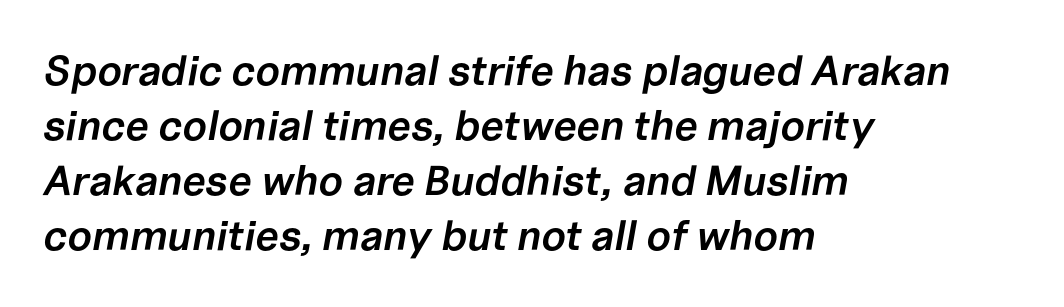
Q: Is the text bold? A: Semi-bold.
Q: Is the text italic (slanted)? A: Yes, it leans right by about 10 degrees.
Q: Is the text underlined? A: No.
Q: How is the paragraph aligned? A: Left-aligned.
Q: Is the spacing between letters normal or unusually wide? A: Normal.
Q: Is the spacing between lines tight, normal or loose? A: Normal.
Q: Width (condensed, normal, or wide)? A: Normal.
Q: Stroke contrast? A: Low.
Q: x-height? A: Medium.
Q: Monospaced? A: No.
